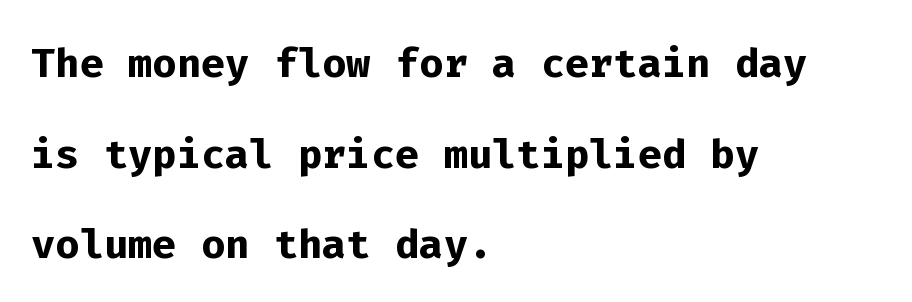
Q: Is the text bold? A: Yes.
Q: Is the text italic (slanted)? A: No, it is upright.
Q: Is the typeface a serif or a sans-serif typeface? A: Sans-serif.
Q: Is the text underlined? A: No.
Q: How is the paragraph aligned? A: Left-aligned.
Q: Is the spacing between letters normal or unusually wide? A: Normal.
Q: Is the spacing between lines tight, normal or loose? A: Normal.
Q: Width (condensed, normal, or wide)? A: Normal.
Q: Stroke contrast? A: Low.
Q: x-height? A: Medium.
Q: Monospaced? A: Yes.
